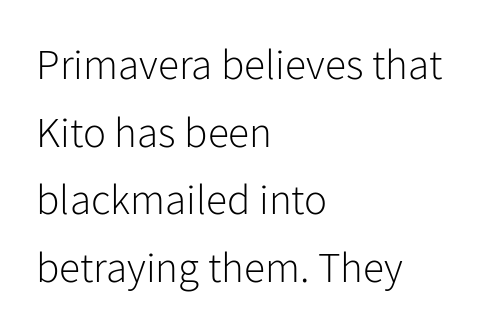
Q: Is the text bold? A: No.
Q: Is the text italic (slanted)? A: No, it is upright.
Q: Is the typeface a serif or a sans-serif typeface? A: Sans-serif.
Q: Is the text underlined? A: No.
Q: How is the paragraph aligned? A: Left-aligned.
Q: Is the spacing between letters normal or unusually wide? A: Normal.
Q: Is the spacing between lines tight, normal or loose? A: Normal.
Q: Width (condensed, normal, or wide)? A: Normal.
Q: Stroke contrast? A: Low.
Q: x-height? A: Medium.
Q: Monospaced? A: No.
